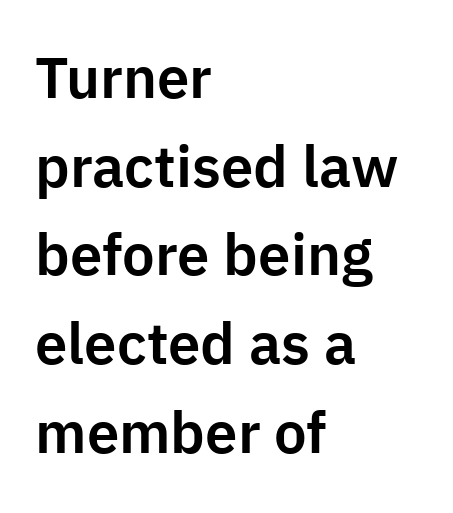
Q: Is the text italic (slanted)? A: No, it is upright.
Q: Is the typeface a serif or a sans-serif typeface? A: Sans-serif.
Q: Is the text underlined? A: No.
Q: How is the paragraph aligned? A: Left-aligned.
Q: Is the spacing between letters normal or unusually wide? A: Normal.
Q: Is the spacing between lines tight, normal or loose? A: Normal.
Q: Width (condensed, normal, or wide)? A: Normal.
Q: Stroke contrast? A: Low.
Q: x-height? A: Medium.
Q: Monospaced? A: No.
